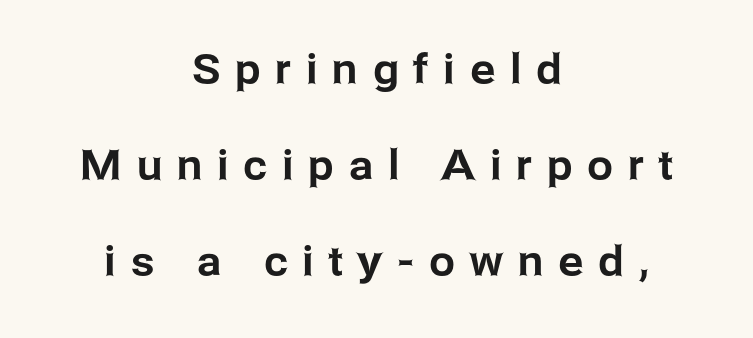
{"serif": "no", "italic": "no", "width": "normal", "stroke_contrast": "low", "x_height": "medium", "monospaced": "no", "underline": "no", "align": "center", "line_spacing": "loose", "line_spacing_ratio": 2.34, "letter_spacing": "wide", "letter_spacing_em": 0.37, "glyph_px": 41}
